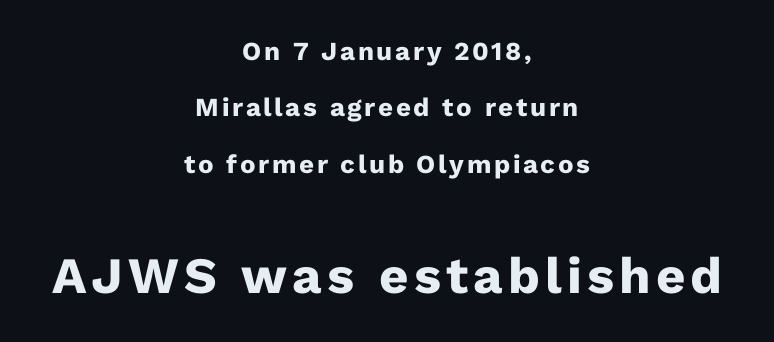
Q: Is the text bold? A: Yes.
Q: Is the text italic (slanted)? A: No, it is upright.
Q: Is the typeface a serif or a sans-serif typeface? A: Sans-serif.
Q: Is the text underlined? A: No.
Q: How is the paragraph aligned? A: Centered.
Q: Is the spacing between lines tight, normal or loose? A: Loose.
Q: Which block of text is set in a larger size, the first (top) or the second (bottom)? A: The second (bottom) one.
Q: Width (condensed, normal, or wide)? A: Normal.
Q: Stroke contrast? A: Low.
Q: x-height? A: Medium.
Q: Monospaced? A: No.
